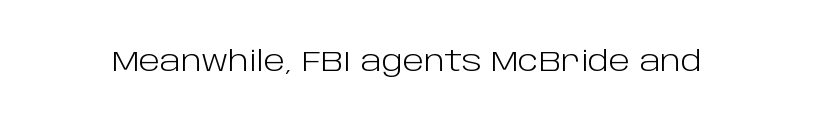
Q: Is the text bold? A: No.
Q: Is the text italic (slanted)? A: No, it is upright.
Q: Is the typeface a serif or a sans-serif typeface? A: Sans-serif.
Q: Is the text underlined? A: No.
Q: Is the spacing between letters normal or unusually wide? A: Normal.
Q: Width (condensed, normal, or wide)? A: Normal.
Q: Stroke contrast? A: Low.
Q: x-height? A: Large.
Q: Monospaced? A: No.
